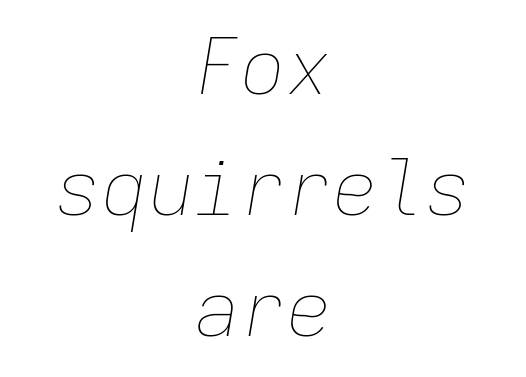
The lines sit at an ordinary, default distance from one another. This rendering features lettering with no underline. The whitespace from short lines is split evenly between both sides. Every character sits at an angle, as italics do.
